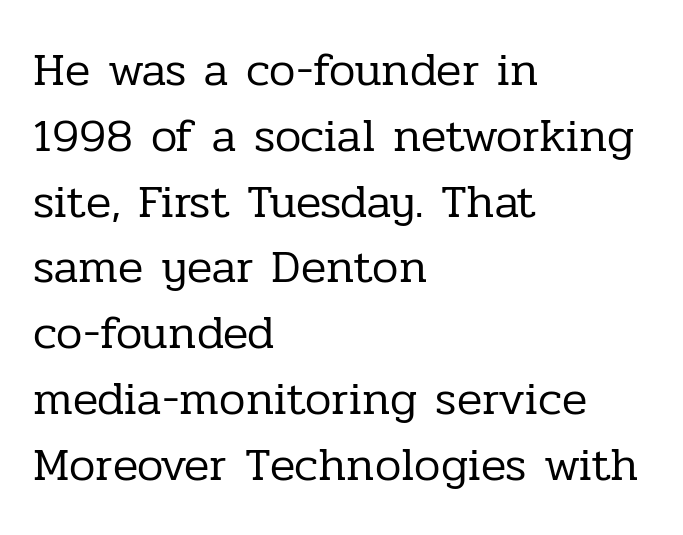
{"serif": "yes", "italic": "no", "bold": "no", "weight": "regular", "width": "normal", "stroke_contrast": "low", "x_height": "medium", "monospaced": "no", "underline": "no", "align": "left", "line_spacing": "normal", "line_spacing_ratio": 1.4, "letter_spacing": "normal", "letter_spacing_em": 0.0, "glyph_px": 47}
